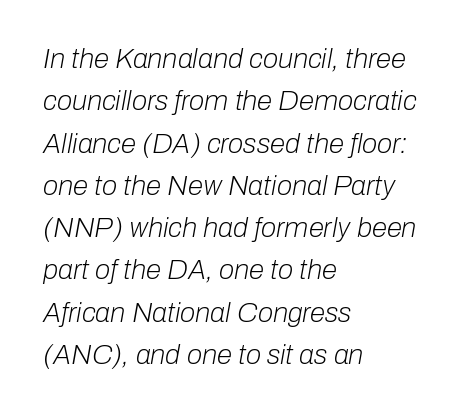
The image shows 28 px light type, italic (leaning right); set left-aligned, normal line spacing (1.51x), normal letter spacing, not underlined; low stroke contrast and a medium x-height.
